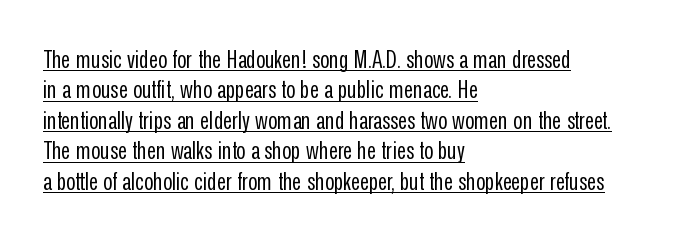
One-word summary of the alignment: left. The weight would be labelled regular, book, light, or lighter still. Decoration check: the copy is underlined. You could call the tracking neutral — neither tight nor loose. These lines were composed using upright roman letters.
